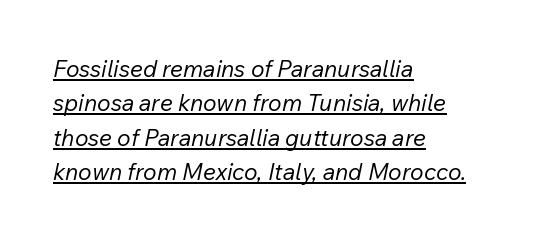
The image shows 23 px text type, italic (leaning right); set left-aligned, normal line spacing (1.49x), normal letter spacing, underlined.
